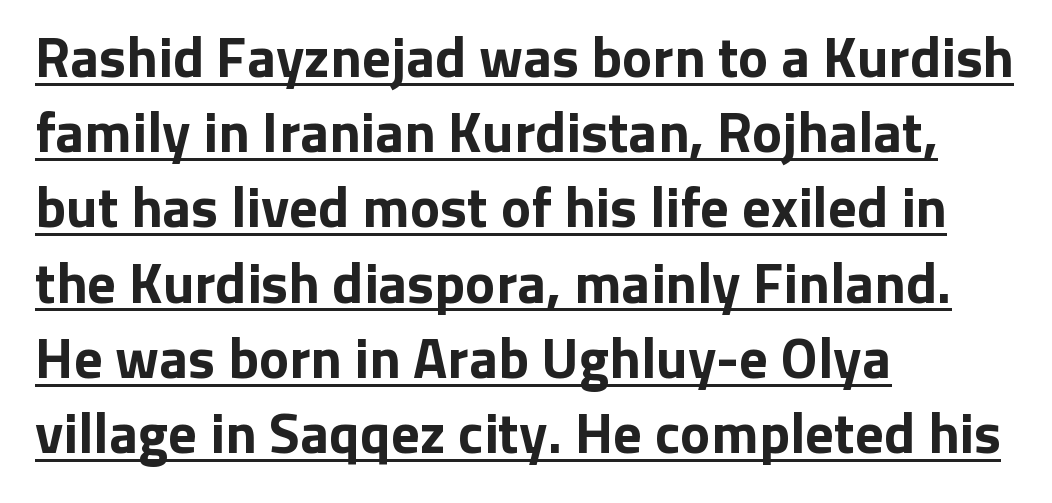
Q: Is the text bold? A: Yes.
Q: Is the text italic (slanted)? A: No, it is upright.
Q: Is the typeface a serif or a sans-serif typeface? A: Sans-serif.
Q: Is the text underlined? A: Yes.
Q: How is the paragraph aligned? A: Left-aligned.
Q: Is the spacing between letters normal or unusually wide? A: Normal.
Q: Is the spacing between lines tight, normal or loose? A: Normal.
Q: Width (condensed, normal, or wide)? A: Normal.
Q: Stroke contrast? A: Low.
Q: x-height? A: Medium.
Q: Monospaced? A: No.
